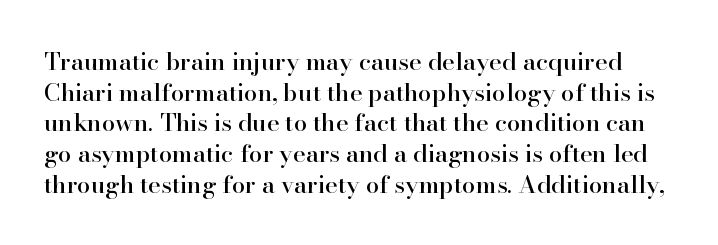
The letters stand straight up with perfectly vertical stems. Summary of vertical rhythm: regular, with standard interline spacing. This rendering features lettering with no underline. Here the glyphs are tracked normally, forming tight word shapes.
